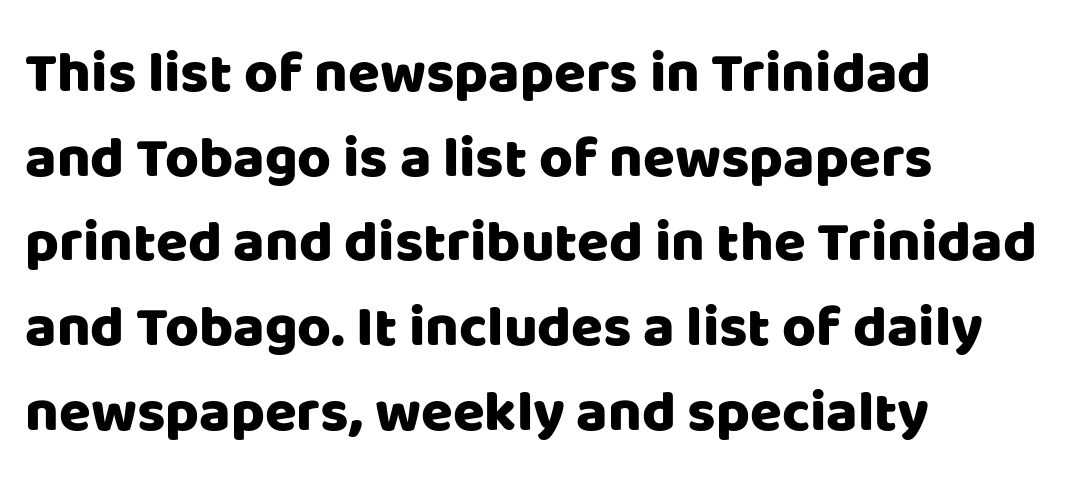
{"serif": "no", "italic": "no", "width": "normal", "stroke_contrast": "low", "x_height": "large", "monospaced": "no", "underline": "no", "align": "left", "line_spacing": "normal", "line_spacing_ratio": 1.46, "letter_spacing": "normal", "letter_spacing_em": 0.0, "glyph_px": 58}
